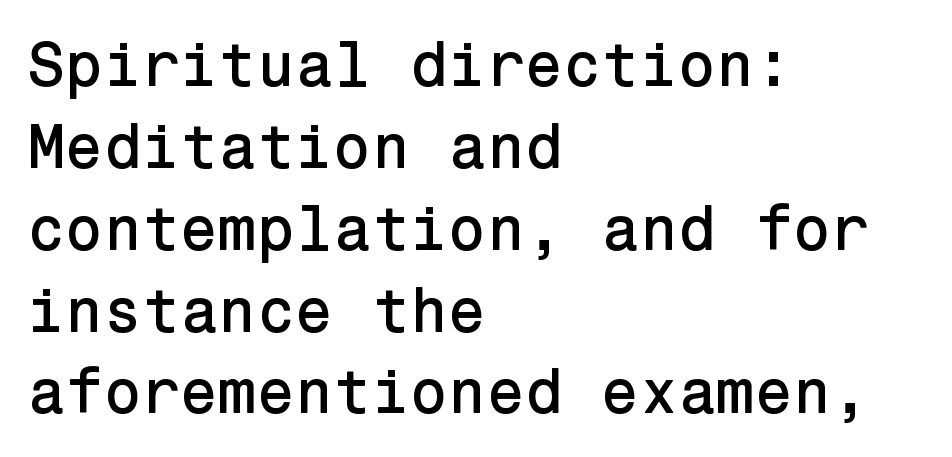
The image shows 62 px sans-serif type, upright; set left-aligned, normal line spacing (1.32x), normal letter spacing, not underlined; low stroke contrast and a medium x-height.
